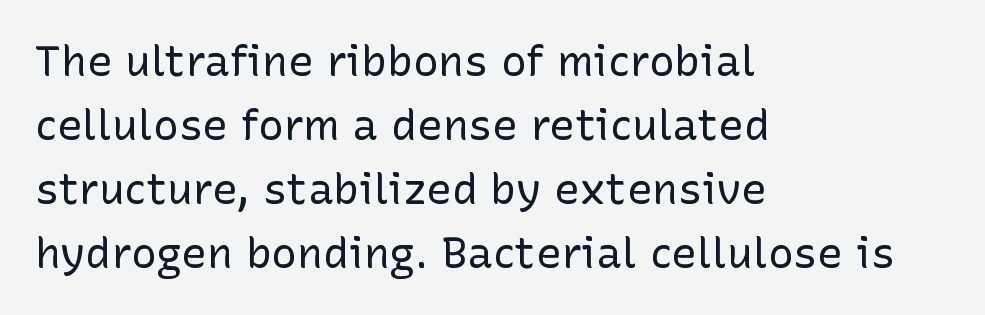
Q: Is the text bold? A: No.
Q: Is the text italic (slanted)? A: No, it is upright.
Q: Is the typeface a serif or a sans-serif typeface? A: Sans-serif.
Q: Is the text underlined? A: No.
Q: How is the paragraph aligned? A: Left-aligned.
Q: Is the spacing between letters normal or unusually wide? A: Normal.
Q: Is the spacing between lines tight, normal or loose? A: Normal.
Q: Width (condensed, normal, or wide)? A: Normal.
Q: Stroke contrast? A: Low.
Q: x-height? A: Medium.
Q: Monospaced? A: No.
